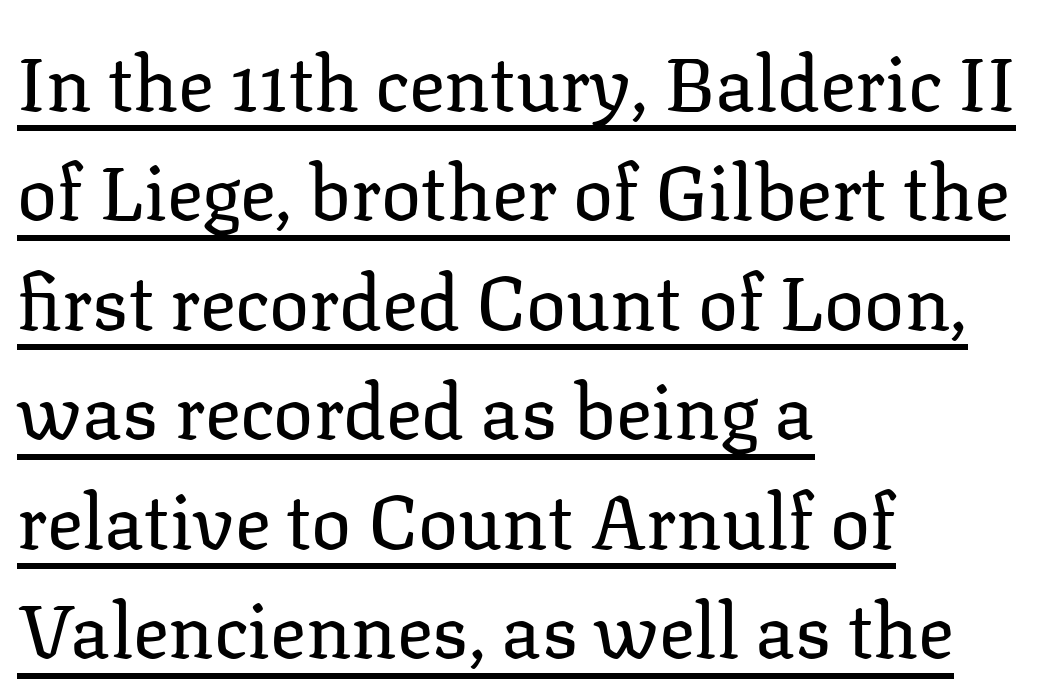
Q: Is the text bold? A: No.
Q: Is the text italic (slanted)? A: No, it is upright.
Q: Is the typeface a serif or a sans-serif typeface? A: Serif.
Q: Is the text underlined? A: Yes.
Q: How is the paragraph aligned? A: Left-aligned.
Q: Is the spacing between letters normal or unusually wide? A: Normal.
Q: Is the spacing between lines tight, normal or loose? A: Normal.
Q: Width (condensed, normal, or wide)? A: Normal.
Q: Stroke contrast? A: Low.
Q: x-height? A: Medium.
Q: Monospaced? A: No.
